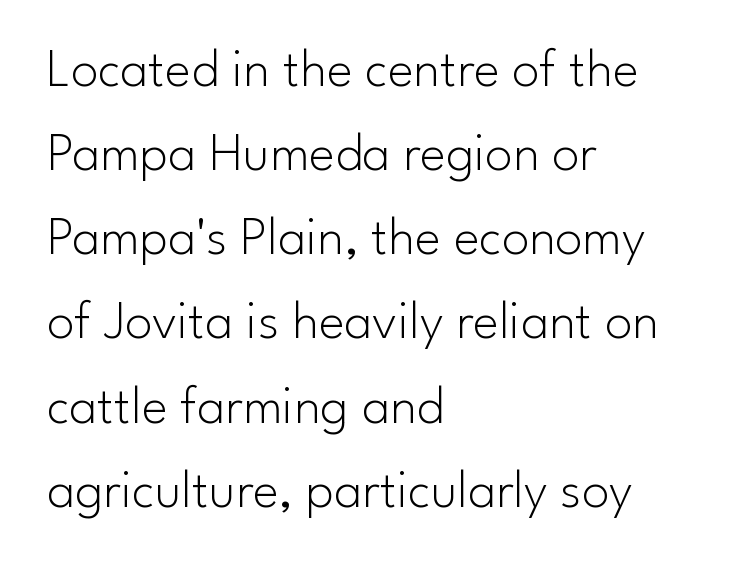
Q: Is the text bold? A: No.
Q: Is the text italic (slanted)? A: No, it is upright.
Q: Is the typeface a serif or a sans-serif typeface? A: Sans-serif.
Q: Is the text underlined? A: No.
Q: How is the paragraph aligned? A: Left-aligned.
Q: Is the spacing between letters normal or unusually wide? A: Normal.
Q: Is the spacing between lines tight, normal or loose? A: Normal.
Q: Width (condensed, normal, or wide)? A: Normal.
Q: Stroke contrast? A: Low.
Q: x-height? A: Small.
Q: Monospaced? A: No.
